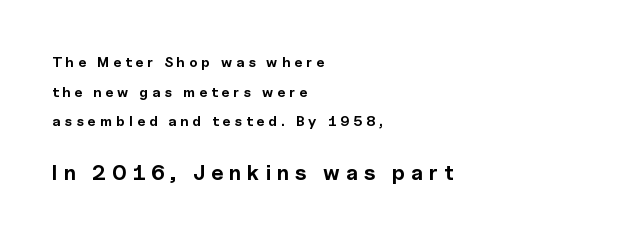
Q: Is the text bold? A: Yes.
Q: Is the text italic (slanted)? A: No, it is upright.
Q: Is the text underlined? A: No.
Q: How is the paragraph aligned? A: Left-aligned.
Q: Is the spacing between letters normal or unusually wide? A: Unusually wide.
Q: Is the spacing between lines tight, normal or loose? A: Loose.
Q: Which block of text is set in a larger size, the first (top) or the second (bottom)? A: The second (bottom) one.
